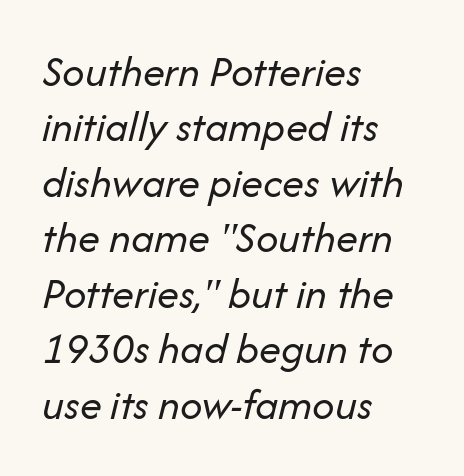
{"italic": "yes", "lean": "right", "slant_degrees": 14, "bold": "no", "weight": "regular", "width": "normal", "stroke_contrast": "low", "x_height": "medium", "monospaced": "no", "underline": "no", "align": "left", "line_spacing": "normal", "line_spacing_ratio": 1.26, "letter_spacing": "normal", "letter_spacing_em": 0.0, "glyph_px": 44}
